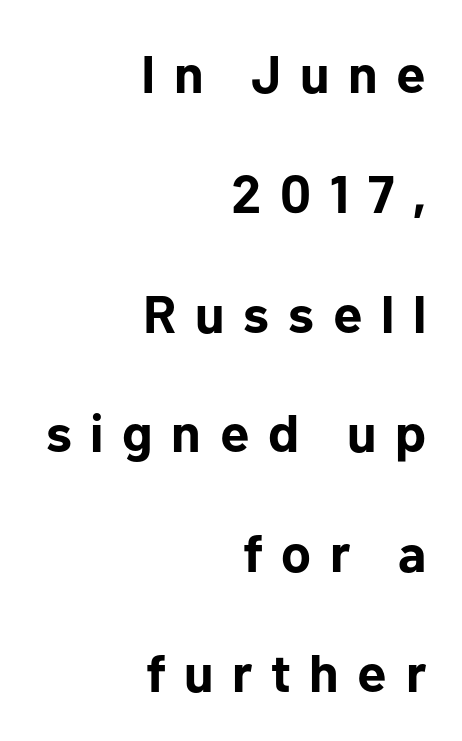
Q: Is the text bold? A: Yes.
Q: Is the text italic (slanted)? A: No, it is upright.
Q: Is the typeface a serif or a sans-serif typeface? A: Sans-serif.
Q: Is the text underlined? A: No.
Q: How is the paragraph aligned? A: Right-aligned.
Q: Is the spacing between letters normal or unusually wide? A: Unusually wide.
Q: Is the spacing between lines tight, normal or loose? A: Loose.
Q: Width (condensed, normal, or wide)? A: Normal.
Q: Stroke contrast? A: Low.
Q: x-height? A: Medium.
Q: Monospaced? A: No.
